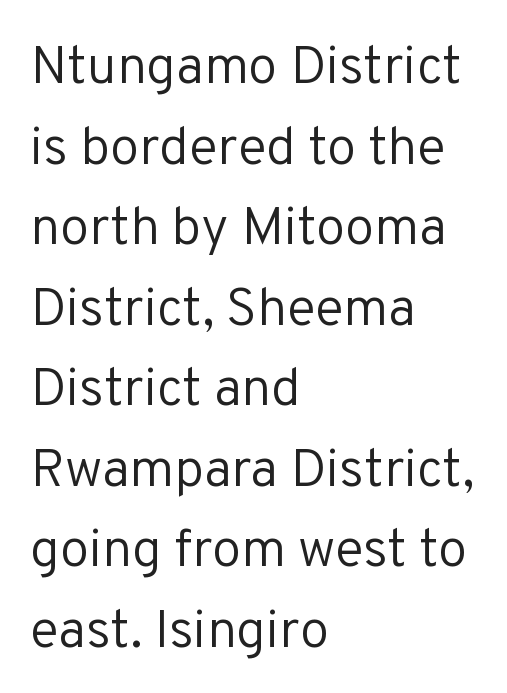
Q: Is the text bold? A: No.
Q: Is the text italic (slanted)? A: No, it is upright.
Q: Is the typeface a serif or a sans-serif typeface? A: Sans-serif.
Q: Is the text underlined? A: No.
Q: How is the paragraph aligned? A: Left-aligned.
Q: Is the spacing between letters normal or unusually wide? A: Normal.
Q: Is the spacing between lines tight, normal or loose? A: Normal.
Q: Width (condensed, normal, or wide)? A: Normal.
Q: Stroke contrast? A: Low.
Q: x-height? A: Medium.
Q: Monospaced? A: No.
